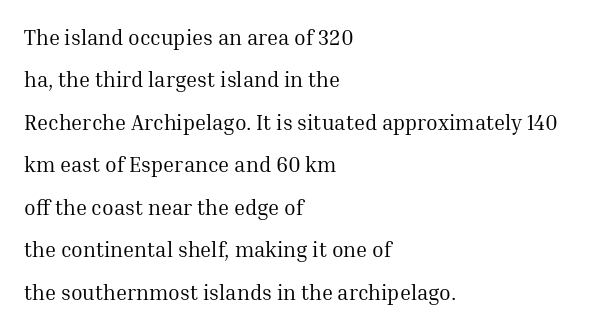
{"italic": "no", "bold": "no", "underline": "no", "align": "left", "line_spacing": "loose", "line_spacing_ratio": 2.02, "letter_spacing": "normal", "letter_spacing_em": 0.0, "glyph_px": 21}
